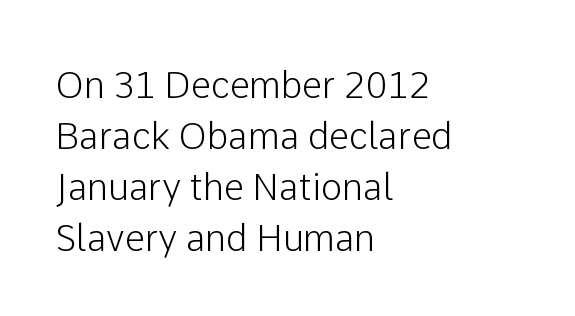
The image shows 36 px sans-serif type, upright; set left-aligned, normal line spacing (1.42x), normal letter spacing, not underlined; low stroke contrast and a medium x-height.
